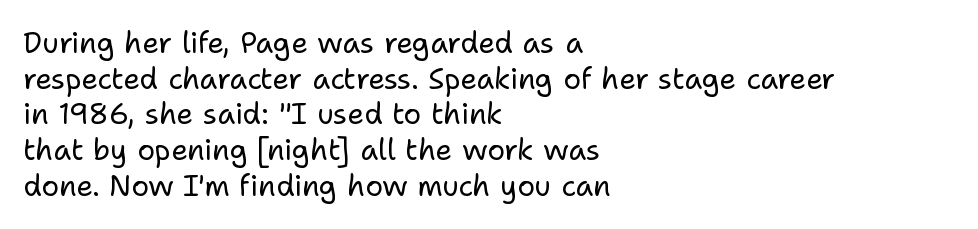
{"serif": "no", "italic": "no", "bold": "no", "weight": "regular", "width": "normal", "stroke_contrast": "low", "x_height": "medium", "monospaced": "no", "underline": "no", "align": "left", "line_spacing_ratio": 1.23, "letter_spacing": "normal", "letter_spacing_em": 0.0, "glyph_px": 29}
